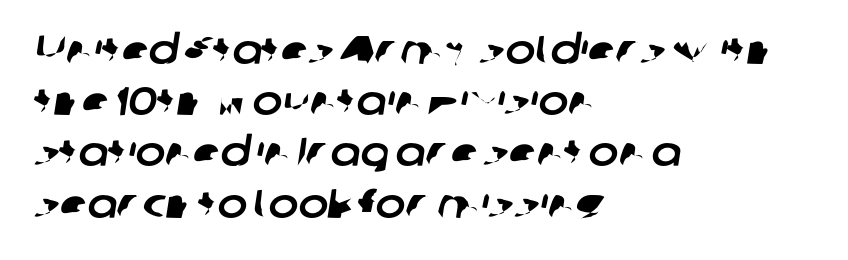
The image shows 40 px sans-serif type; set left-aligned, normal line spacing (1.28x), normal letter spacing, not underlined; low stroke contrast and a medium x-height.
